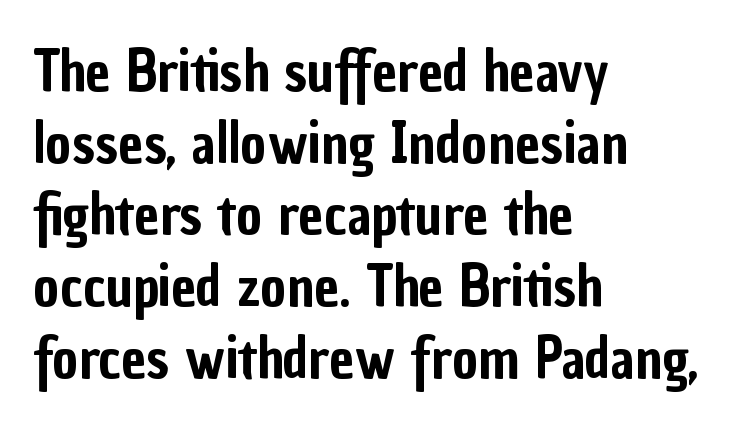
The image shows 56 px condensed sans-serif type, upright; set left-aligned, normal line spacing (1.28x), normal letter spacing, not underlined; low stroke contrast and a medium x-height.
